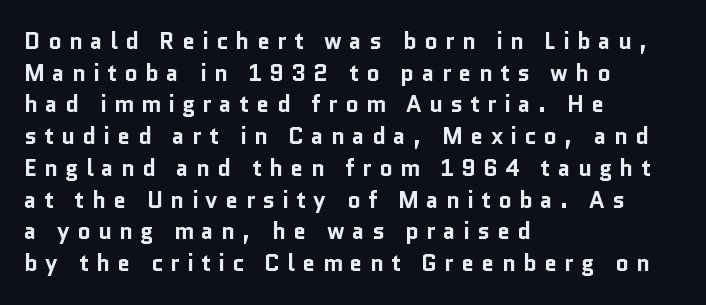
The image shows 23 px bold type, upright; set left-aligned, normal line spacing (1.38x), unusually wide letter spacing (+0.32 em), not underlined.
